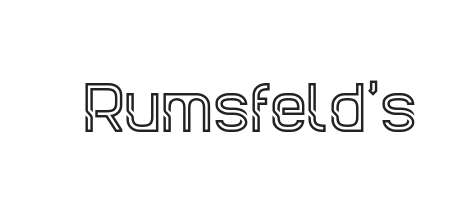
Q: Is the text italic (slanted)? A: No, it is upright.
Q: Is the typeface a serif or a sans-serif typeface? A: Serif.
Q: Is the text underlined? A: No.
Q: Is the spacing between letters normal or unusually wide? A: Normal.
Q: Width (condensed, normal, or wide)? A: Condensed.
Q: x-height? A: Large.
Q: Monospaced? A: No.
